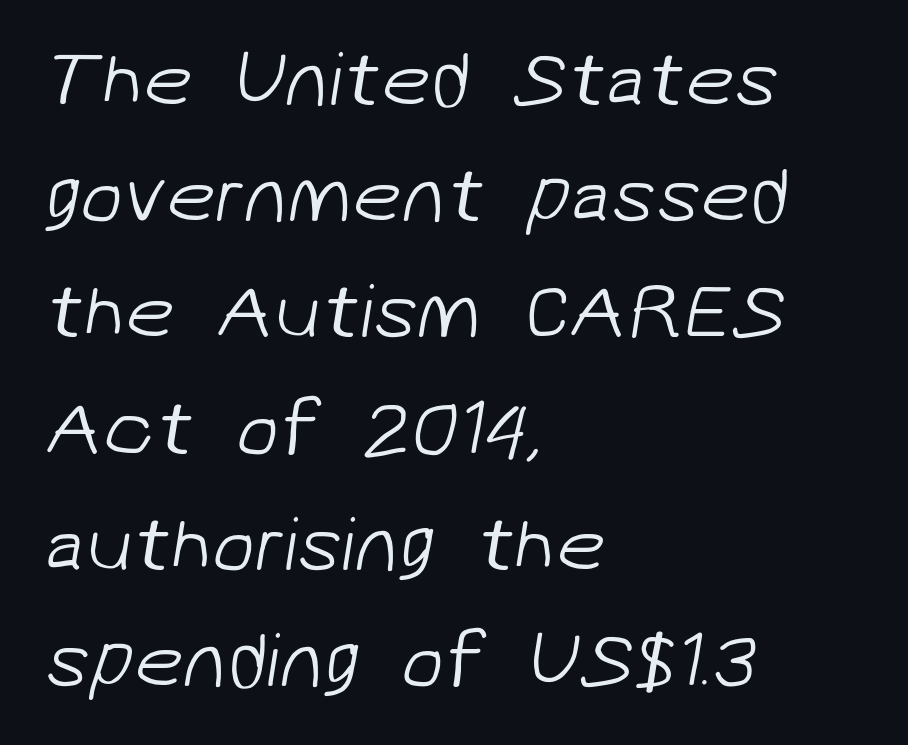
To sum up the face: it is a sans, with no serifs. Is this a fixed-width face? No — the glyphs have proportional, varying widths. If you measured baseline to baseline, you'd find a middling distance. Glance below the letters and you will spot only blank space.
